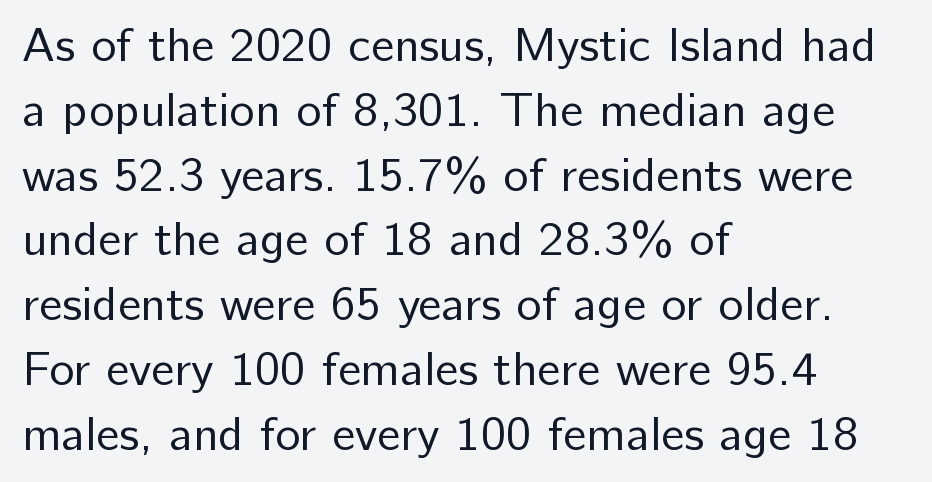
The image shows 48 px regular-weight sans-serif type, upright; set left-aligned, normal line spacing (1.35x), normal letter spacing, not underlined; low stroke contrast and a medium x-height.
